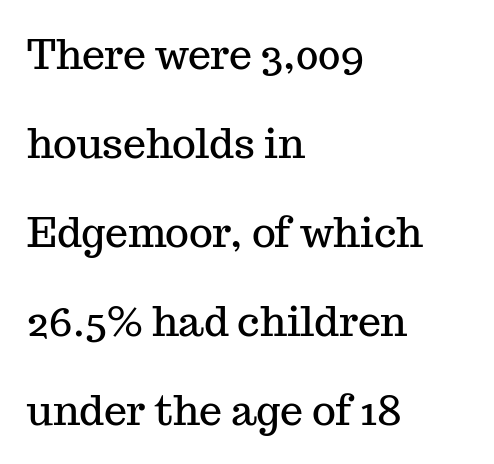
{"serif": "yes", "italic": "no", "width": "normal", "stroke_contrast": "medium", "x_height": "medium", "monospaced": "no", "underline": "no", "align": "left", "line_spacing": "loose", "line_spacing_ratio": 2.17, "letter_spacing": "normal", "letter_spacing_em": 0.0, "glyph_px": 41}
